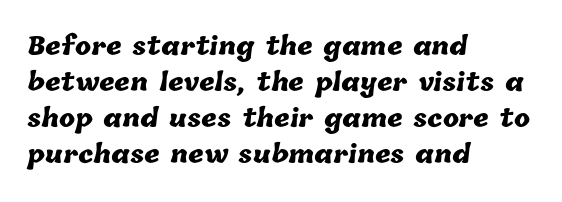
The image shows 24 px bold type; set left-aligned, normal line spacing (1.5x), normal letter spacing, not underlined.
